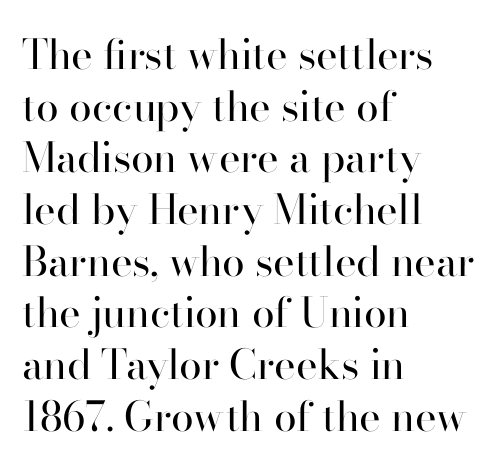
No extra tracking has been applied to these lines. Posture: straight, roman, zero tilt. If you measured baseline to baseline, you'd find a middling distance. Glance below the letters and you will spot only blank space. Do the characters align in a grid? No, the font is proportional. No heavy texture on the line: the type isn't bold.
